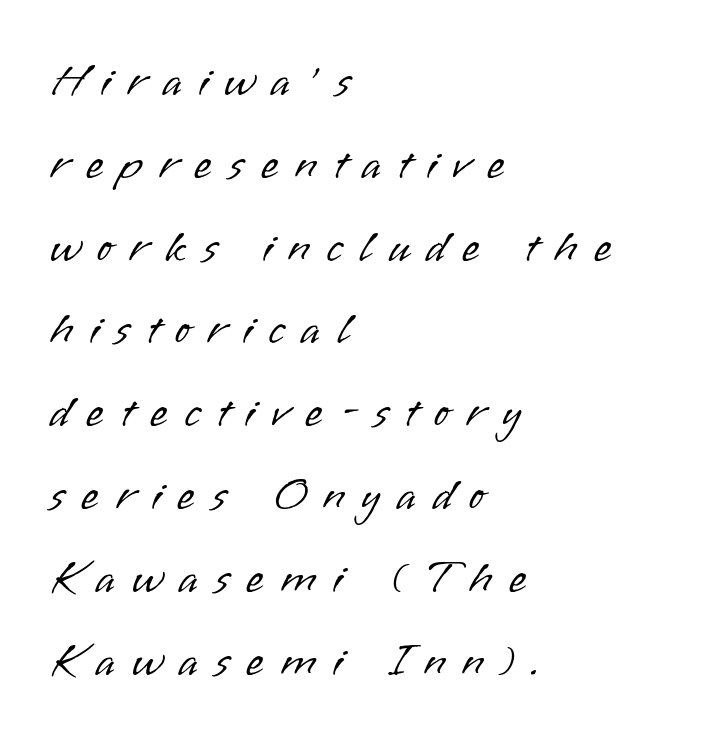
The image shows 46 px light sans-serif type; set left-aligned, line spacing 1.8x, unusually wide letter spacing (+0.36 em), not underlined; low stroke contrast and a small x-height.
